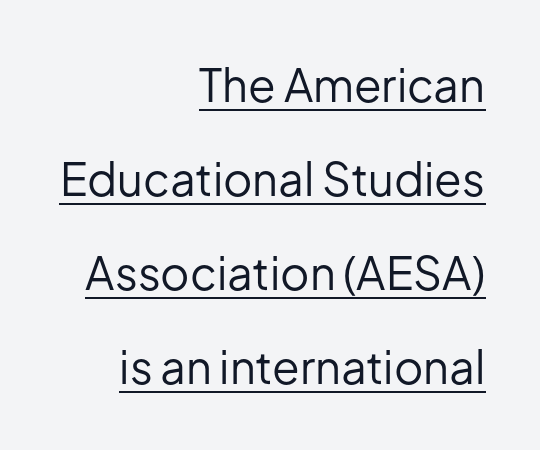
{"serif": "no", "italic": "no", "bold": "no", "weight": "regular", "width": "normal", "stroke_contrast": "low", "x_height": "medium", "monospaced": "no", "underline": "yes", "align": "right", "line_spacing": "loose", "line_spacing_ratio": 2.09, "letter_spacing": "normal", "letter_spacing_em": 0.0, "glyph_px": 45}
